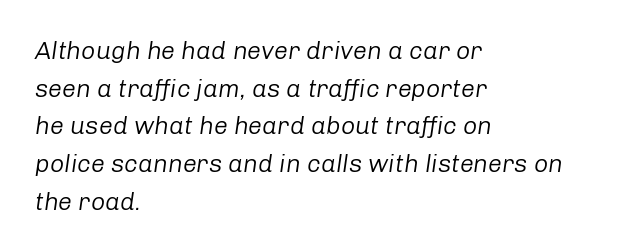
Q: Is the text bold? A: No.
Q: Is the text italic (slanted)? A: Yes, it leans right by about 8 degrees.
Q: Is the text underlined? A: No.
Q: How is the paragraph aligned? A: Left-aligned.
Q: Is the spacing between letters normal or unusually wide? A: Normal.
Q: Is the spacing between lines tight, normal or loose? A: Normal.
